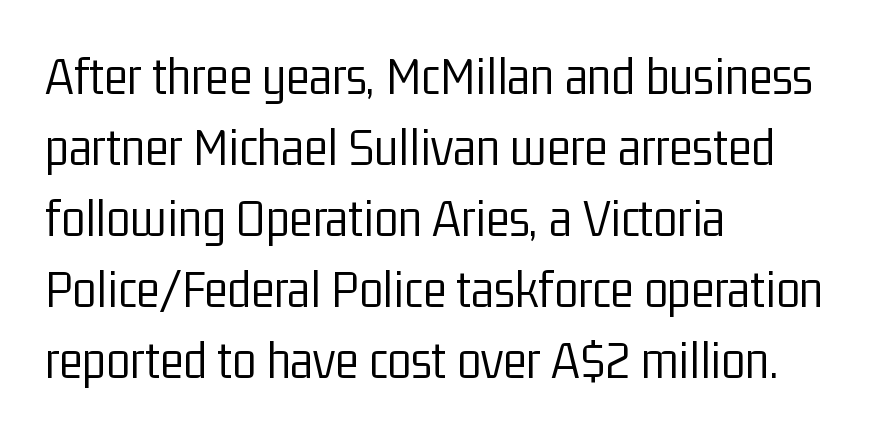
Each letter keeps its own natural width here, so spacing adapts to shape. Is this a sans? Yes — the strokes have no serifs. Is the block centered? No — it sits flush against the left margin. The strokes are not fattened; the text isn't bold. No italicization has been applied; the sample stays upright. Reading down the column, the eye jumps a familiar distance to each next line.
